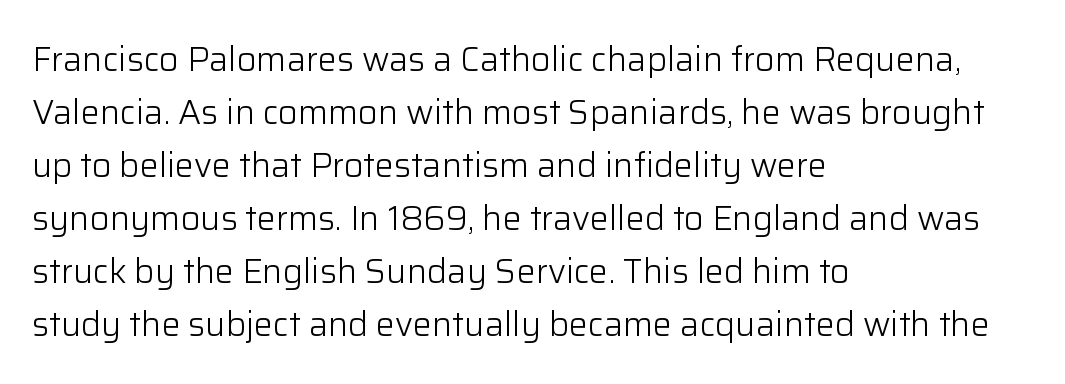
The image shows 34 px light sans-serif type, upright; set left-aligned, normal line spacing (1.56x), normal letter spacing, not underlined; low stroke contrast and a medium x-height.
